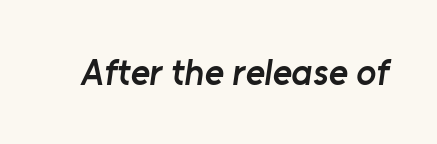
Q: Is the text bold? A: Semi-bold.
Q: Is the typeface a serif or a sans-serif typeface? A: Sans-serif.
Q: Is the text underlined? A: No.
Q: Is the spacing between letters normal or unusually wide? A: Normal.
Q: Width (condensed, normal, or wide)? A: Normal.
Q: Stroke contrast? A: Low.
Q: x-height? A: Medium.
Q: Monospaced? A: No.
